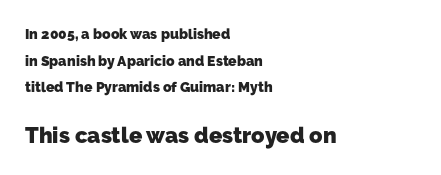
The image shows 22 px bold type; set left-aligned, loose line spacing (1.9x), normal letter spacing, not underlined; the second (bottom) block is 1.57x larger.
